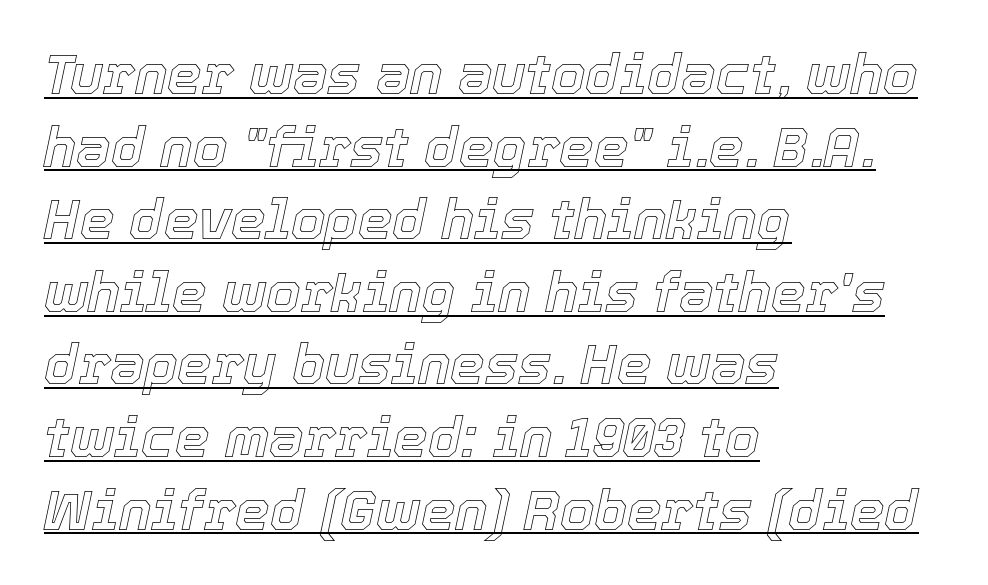
Think of a printed novel: that variable character pitch is what you see here. Check the space under the baseline: a stroke is drawn there. Does extra space separate the letters? No, they use regular spacing. Yep, that's italic — everything's leaning. Vertical spacing — default. A classic flush-left, rag-right setting is used for this passage.
